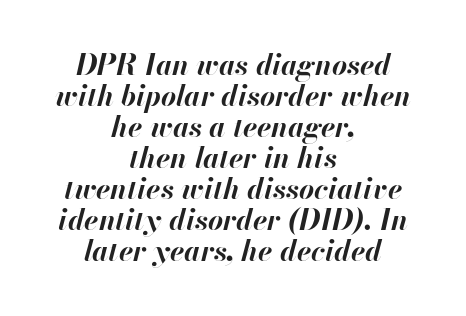
The image shows 29 px bold type, italic (leaning right); set centered, tight line spacing (1.07x), normal letter spacing, not underlined; high stroke contrast and a small x-height.
